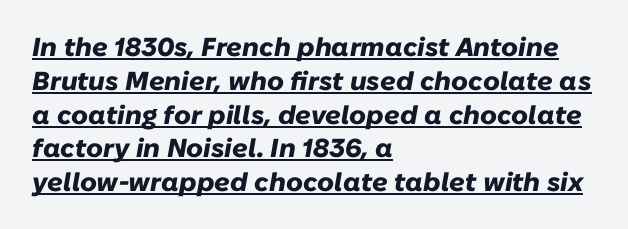
{"italic": "yes", "lean": "right", "slant_degrees": 10, "bold": "yes", "underline": "yes", "align": "left", "line_spacing": "normal", "line_spacing_ratio": 1.3, "letter_spacing": "normal", "letter_spacing_em": 0.0, "glyph_px": 26}
